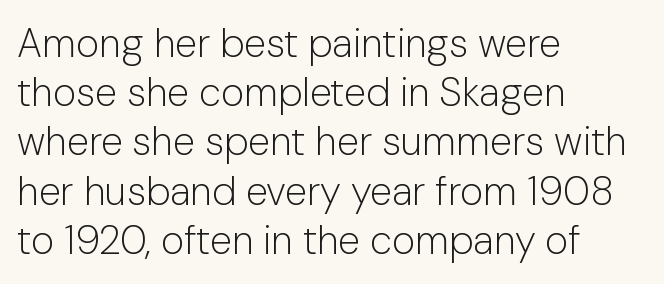
{"serif": "no", "italic": "no", "bold": "no", "weight": "light", "width": "normal", "stroke_contrast": "low", "x_height": "medium", "monospaced": "no", "underline": "no", "align": "left", "line_spacing_ratio": 1.23, "letter_spacing": "normal", "letter_spacing_em": 0.0, "glyph_px": 40}
